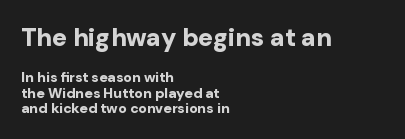
Q: Is the text bold? A: Yes.
Q: Is the text italic (slanted)? A: No, it is upright.
Q: Is the text underlined? A: No.
Q: How is the paragraph aligned? A: Left-aligned.
Q: Is the spacing between letters normal or unusually wide? A: Normal.
Q: Is the spacing between lines tight, normal or loose? A: Tight.
Q: Which block of text is set in a larger size, the first (top) or the second (bottom)? A: The first (top) one.
